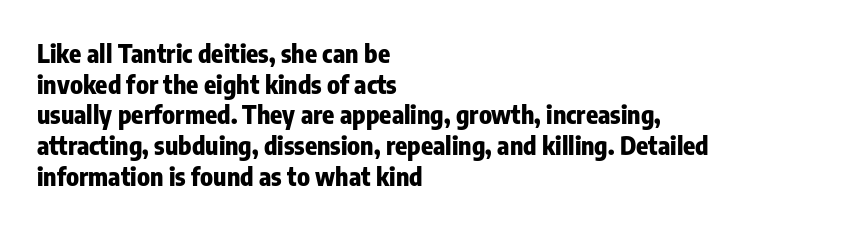
Q: Is the text bold? A: Yes.
Q: Is the text italic (slanted)? A: No, it is upright.
Q: Is the text underlined? A: No.
Q: How is the paragraph aligned? A: Left-aligned.
Q: Is the spacing between letters normal or unusually wide? A: Normal.
